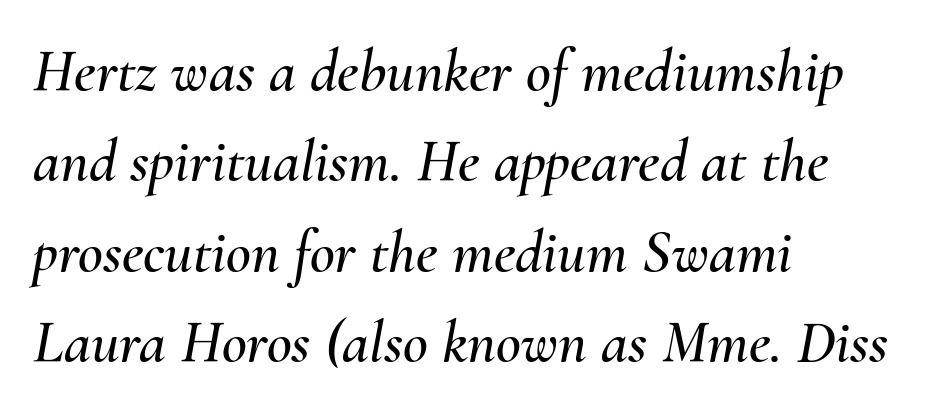
Is the type slanted? Yes — the strokes lean at a clear angle. Letter spacing: default. Note the varied advance widths — an 'i' is clearly narrower than an 'm'. Typeset ragged right — the left edge is the straight one.
